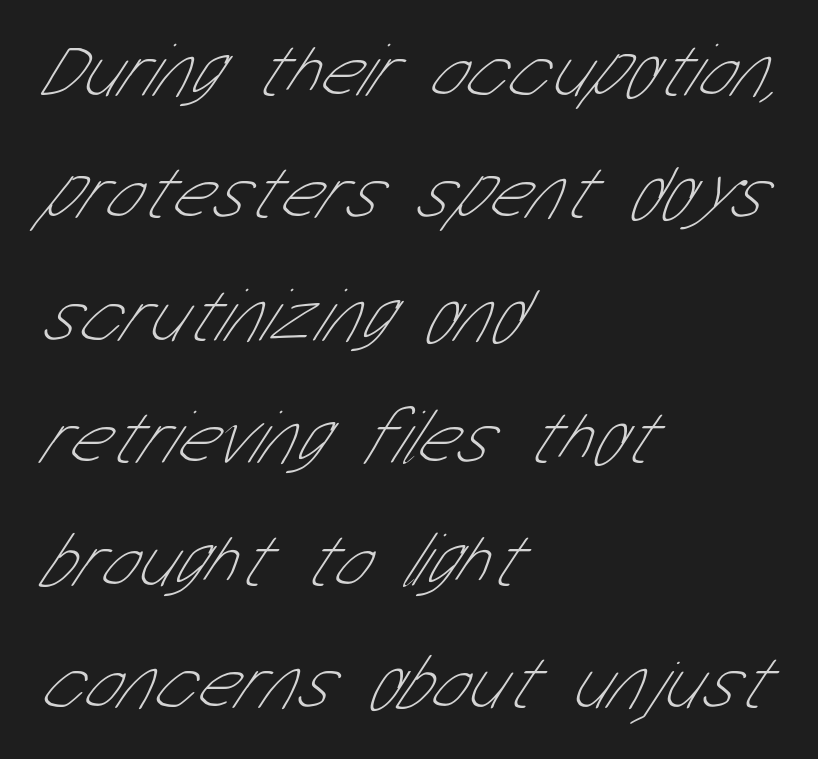
Weight: in the light-to-regular range. These lines are composed in type without serifs. Words float on clear page, feet unadorned. A normal amount of white space separates one row of letters from the next. Each line starts at the same left margin while the right side varies.
